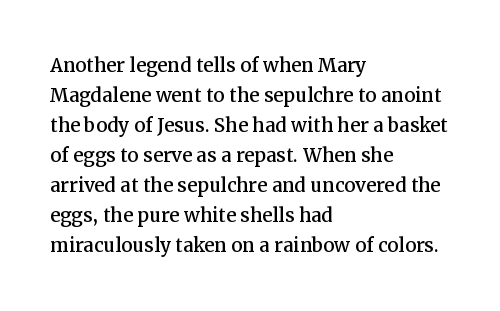
{"italic": "no", "underline": "no", "align": "left", "line_spacing_ratio": 1.2, "letter_spacing": "normal", "letter_spacing_em": 0.0, "glyph_px": 25}
